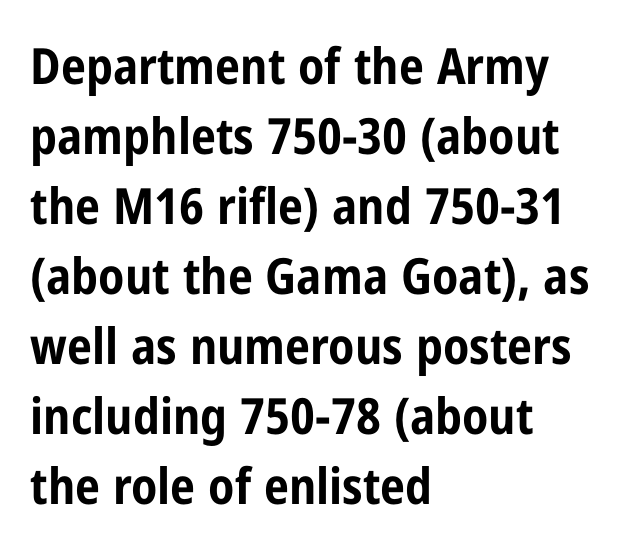
The image shows 50 px bold, condensed sans-serif type, upright; set left-aligned, normal line spacing (1.4x), normal letter spacing, not underlined; low stroke contrast and a medium x-height.
